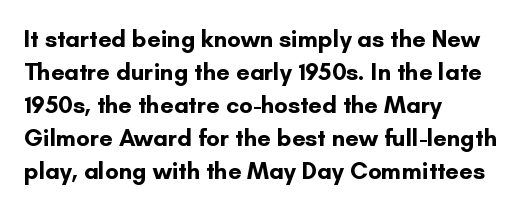
Q: Is the text bold? A: Yes.
Q: Is the text italic (slanted)? A: No, it is upright.
Q: Is the text underlined? A: No.
Q: How is the paragraph aligned? A: Left-aligned.
Q: Is the spacing between letters normal or unusually wide? A: Normal.
Q: Is the spacing between lines tight, normal or loose? A: Normal.
